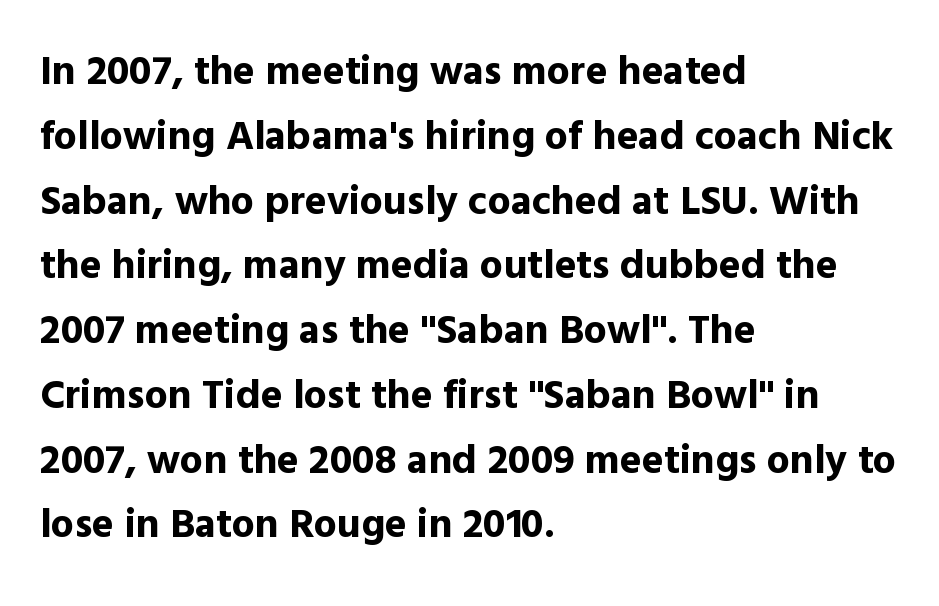
The image shows 41 px bold sans-serif type, upright; set left-aligned, normal line spacing (1.58x), normal letter spacing, not underlined; a medium x-height.
